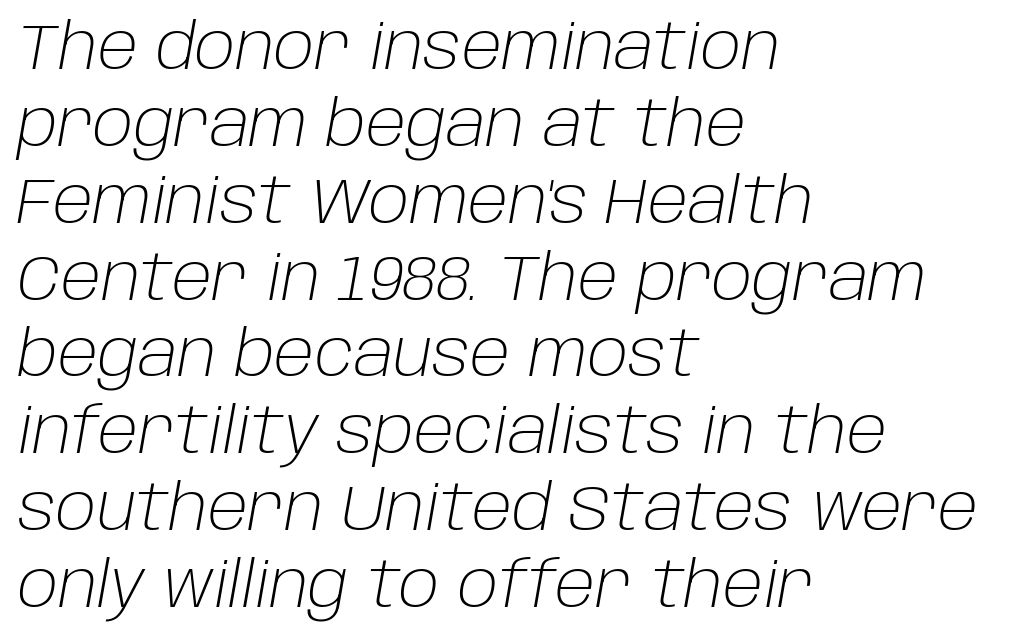
Q: Is the text bold? A: No.
Q: Is the text italic (slanted)? A: Yes, it leans right by about 10 degrees.
Q: Is the text underlined? A: No.
Q: How is the paragraph aligned? A: Left-aligned.
Q: Is the spacing between letters normal or unusually wide? A: Normal.
Q: Width (condensed, normal, or wide)? A: Normal.
Q: Stroke contrast? A: Low.
Q: x-height? A: Large.
Q: Monospaced? A: No.
